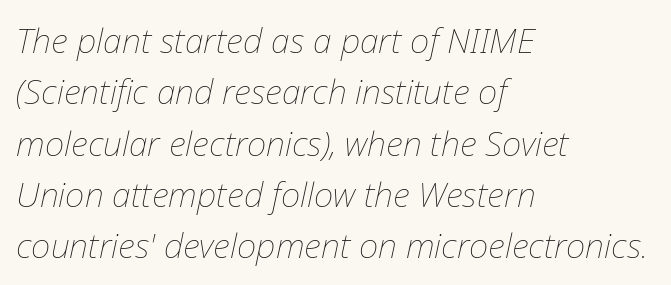
Note the varied advance widths — an 'i' is clearly narrower than an 'm'. Quick note: italic. The passage shown stacks its lines at a standard gap. The rag falls on the right side of this text block. The letters look calm and open, with moderate or lighter stems. Only glyphs here, with clear space below each row.
